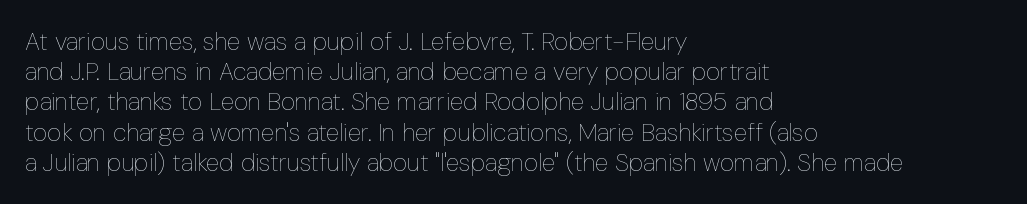
Q: Is the text bold? A: No.
Q: Is the text italic (slanted)? A: No, it is upright.
Q: Is the text underlined? A: No.
Q: How is the paragraph aligned? A: Left-aligned.
Q: Is the spacing between letters normal or unusually wide? A: Normal.
